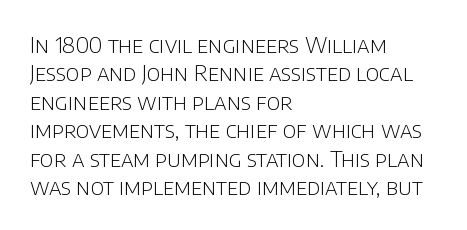
{"italic": "no", "bold": "no", "underline": "no", "align": "left", "line_spacing": "normal", "line_spacing_ratio": 1.29, "letter_spacing": "normal", "letter_spacing_em": 0.0, "glyph_px": 22}
